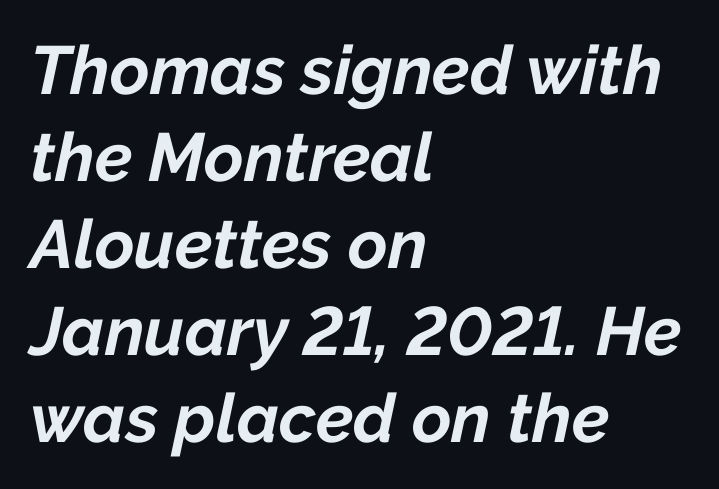
{"italic": "yes", "lean": "right", "slant_degrees": 12, "bold": "yes", "weight": "bold", "width": "normal", "stroke_contrast": "low", "x_height": "medium", "monospaced": "no", "underline": "no", "align": "left", "line_spacing": "normal", "line_spacing_ratio": 1.28, "letter_spacing": "normal", "letter_spacing_em": 0.0, "glyph_px": 68}
